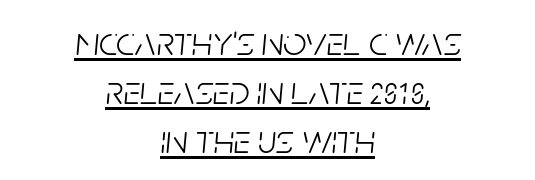
The image shows 41 px light, condensed type, italic (leaning right); set centered, line spacing 1.19x, normal letter spacing, underlined; low stroke contrast and a large x-height.
